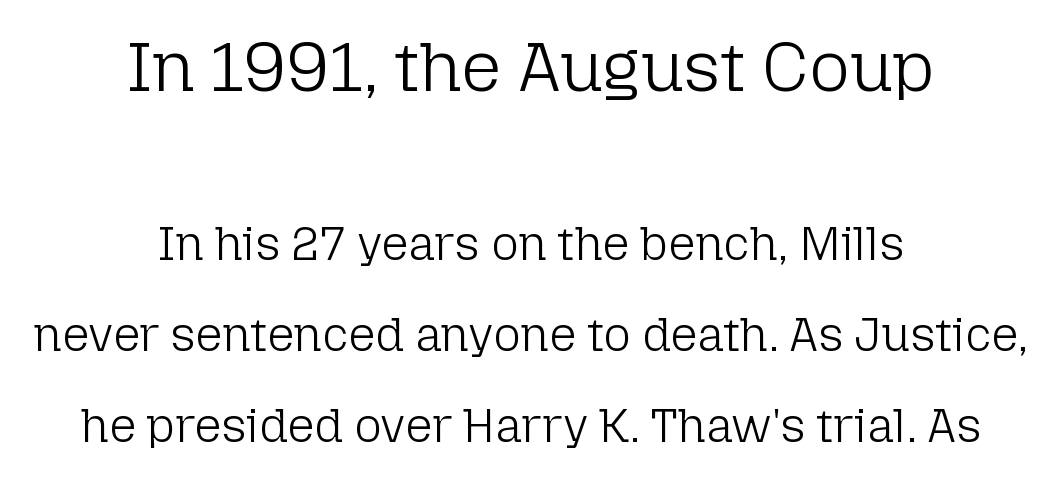
Classification — sans serif. Each new line begins a long way beneath the previous one. Casual observation: everything's sitting right in the middle. Which of the two is more prominent by size? The first, at the top. Stroke thickness stays within the range of a standard reading face or lighter.
